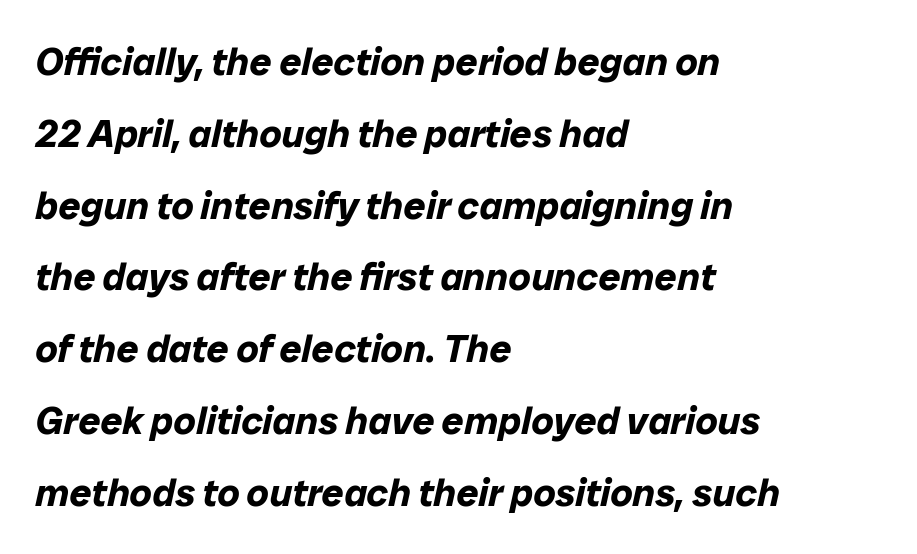
The image shows 39 px bold type, italic (leaning right); set left-aligned, line spacing 1.84x, normal letter spacing, not underlined; low stroke contrast and a medium x-height.
